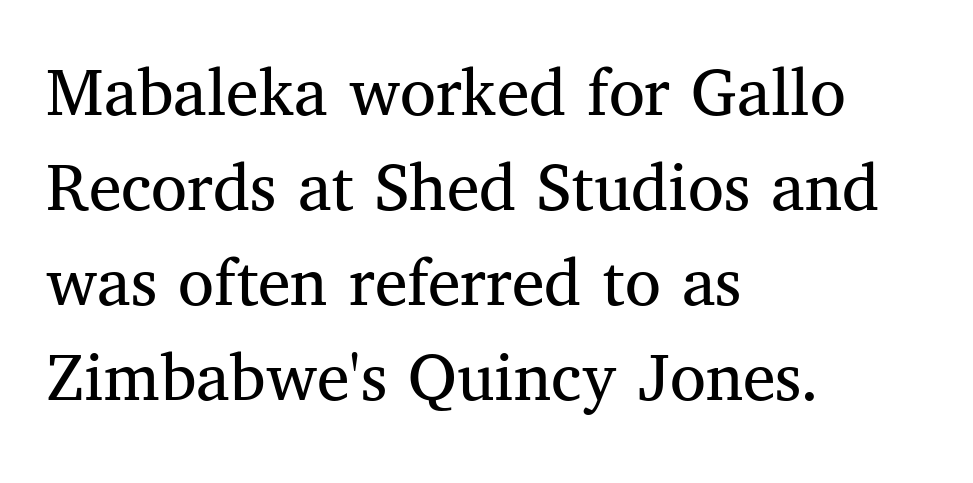
The image shows 73 px regular-weight serif type, upright; set left-aligned, normal line spacing (1.3x), normal letter spacing, not underlined; medium stroke contrast and a medium x-height.
